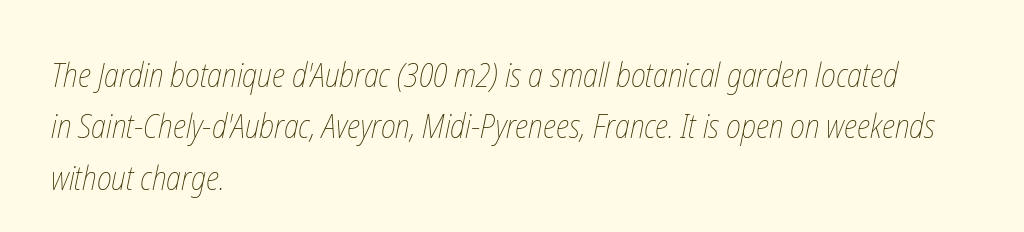
Q: Is the text bold? A: No.
Q: Is the text underlined? A: No.
Q: How is the paragraph aligned? A: Left-aligned.
Q: Is the spacing between letters normal or unusually wide? A: Normal.
Q: Is the spacing between lines tight, normal or loose? A: Normal.
Q: Width (condensed, normal, or wide)? A: Condensed.
Q: Stroke contrast? A: Low.
Q: x-height? A: Medium.
Q: Monospaced? A: No.
